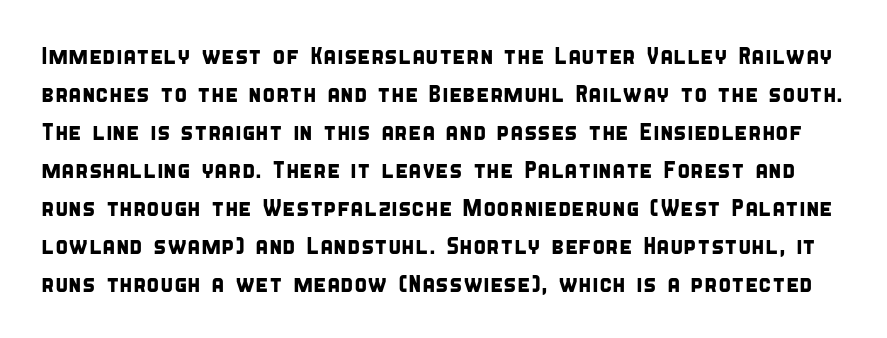
Regular leading. There is no visible air inserted between adjacent glyphs. No word sits above an underline.
